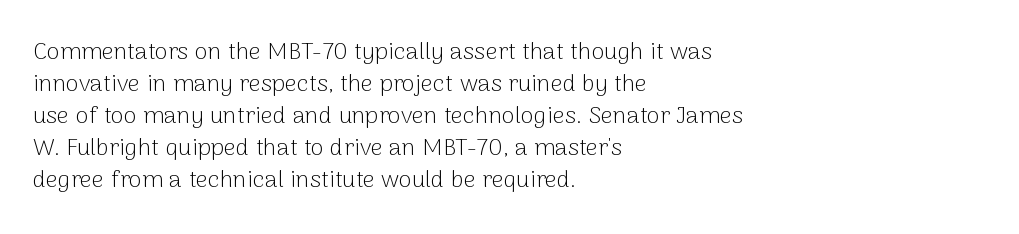
The image shows 24 px text type, upright; set left-aligned, normal line spacing (1.33x), normal letter spacing, not underlined.
